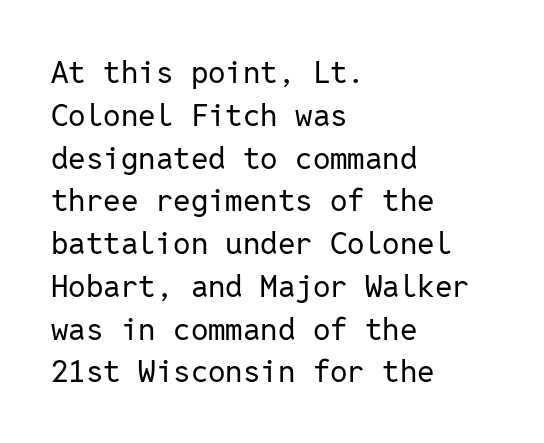
Each letter, wide or thin by design, is forced into the same width here. This is roman type, the default non-slanted kind. Examine the stroke ends and you'll find no serifs. Observe the ordinary spacing: letters are neighbours, not strangers. The ragged edge is on the right, which tells us the setting is flush left.
